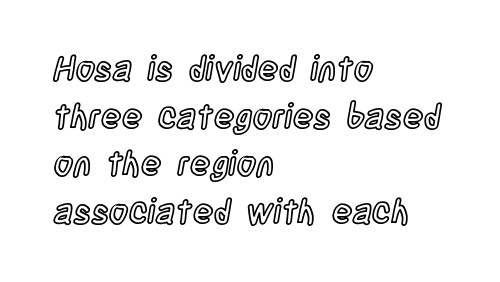
The passage shown has conventional tracking throughout. Is the block centered? No — it sits flush against the left margin. The gap between lines stays unmarked. Looks like regular typesetting: each glyph gets only the width it needs. The designer left line spacing at the default.
